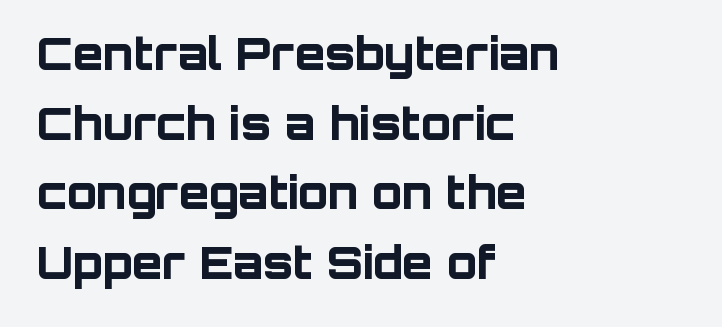
{"serif": "no", "italic": "no", "bold": "yes", "weight": "bold", "width": "normal", "stroke_contrast": "low", "x_height": "large", "monospaced": "no", "underline": "no", "align": "left", "line_spacing": "normal", "line_spacing_ratio": 1.58, "letter_spacing": "normal", "letter_spacing_em": 0.0, "glyph_px": 44}
